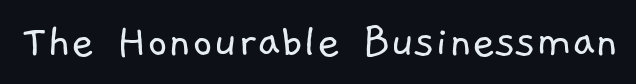
The characters display no serif detailing; their extremities are plain. Heft: none added — not bold. The letterforms sit shoulder to shoulder at normal distance. Is this a fixed-width face? No — the glyphs have proportional, varying widths. This rendering features lettering with no underline.
